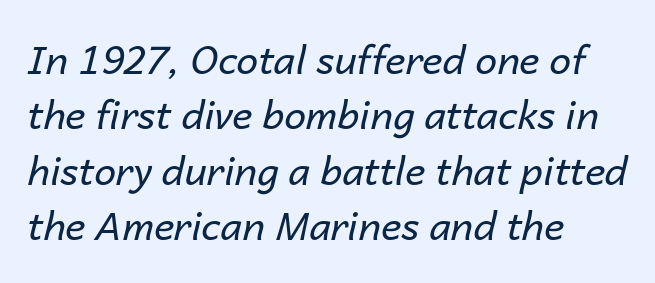
The image shows 39 px regular-weight type, italic (leaning right); set left-aligned, normal line spacing (1.42x), normal letter spacing, not underlined; low stroke contrast and a medium x-height.
